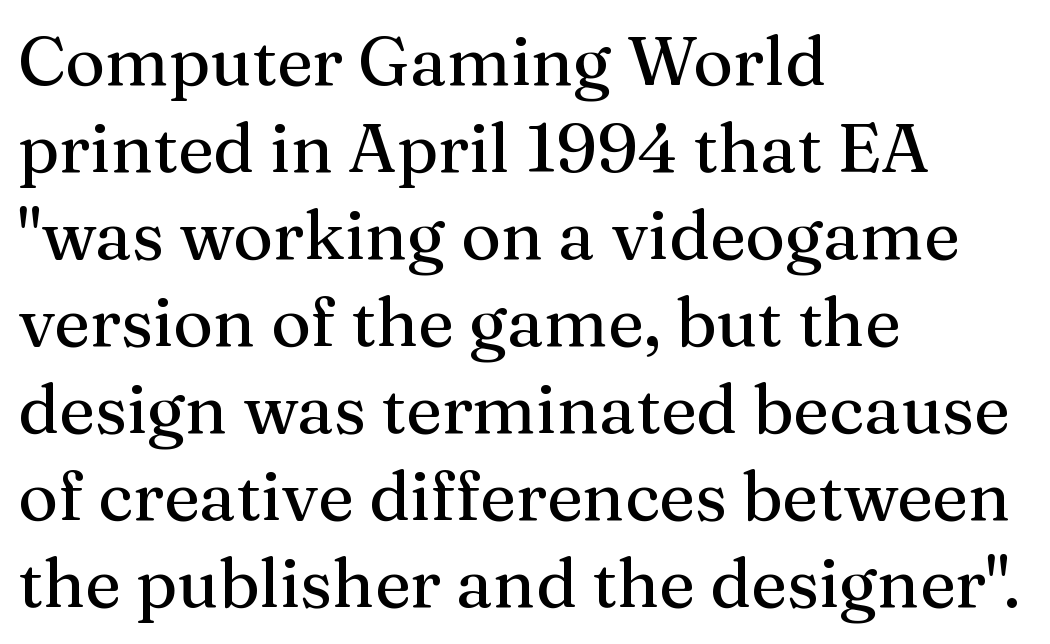
The image shows 68 px serif type, upright; set left-aligned, normal line spacing (1.28x), normal letter spacing, not underlined; medium stroke contrast and a medium x-height.
